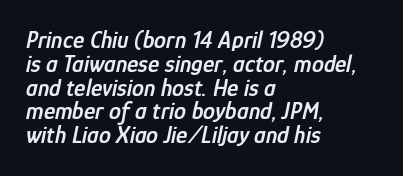
The image shows 24 px text type, italic (leaning right); set left-aligned, tight line spacing (0.99x), normal letter spacing, not underlined.
